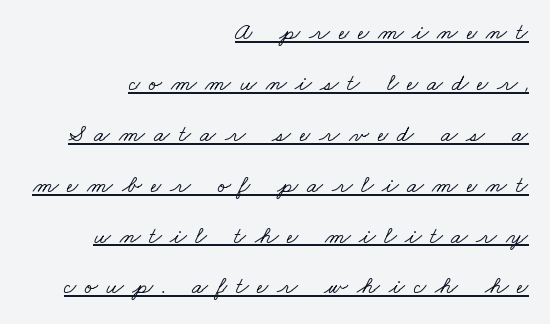
Q: Is the text underlined? A: Yes.
Q: How is the paragraph aligned? A: Right-aligned.
Q: Is the spacing between letters normal or unusually wide? A: Unusually wide.
Q: Is the spacing between lines tight, normal or loose? A: Loose.
